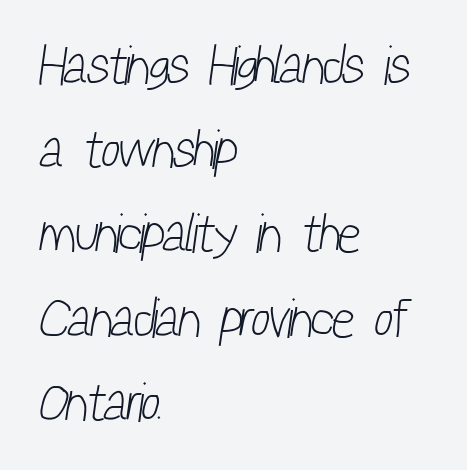
Q: Is the text bold? A: No.
Q: Is the typeface a serif or a sans-serif typeface? A: Sans-serif.
Q: Is the text underlined? A: No.
Q: How is the paragraph aligned? A: Left-aligned.
Q: Is the spacing between letters normal or unusually wide? A: Normal.
Q: Is the spacing between lines tight, normal or loose? A: Normal.
Q: Width (condensed, normal, or wide)? A: Condensed.
Q: Stroke contrast? A: Low.
Q: x-height? A: Medium.
Q: Monospaced? A: No.
